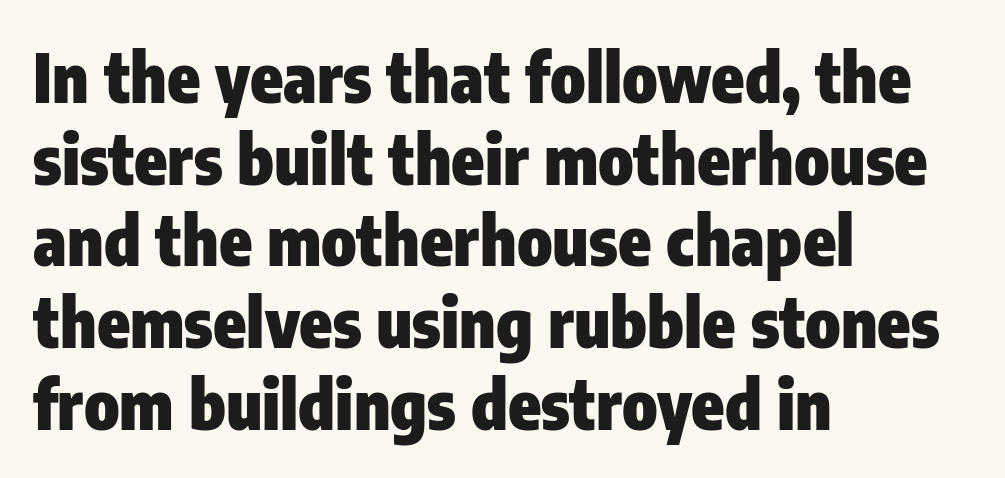
{"serif": "no", "italic": "no", "bold": "yes", "weight": "heavy", "width": "condensed", "stroke_contrast": "low", "x_height": "medium", "monospaced": "no", "underline": "no", "align": "left", "line_spacing_ratio": 1.22, "letter_spacing": "normal", "letter_spacing_em": 0.0, "glyph_px": 67}
